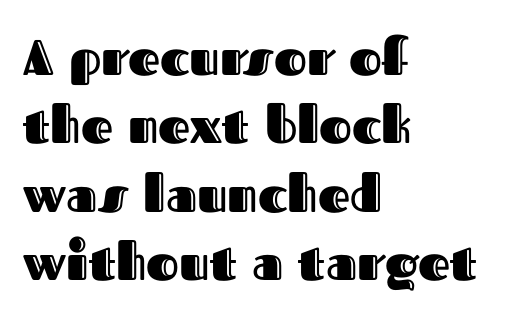
{"italic": "no", "width": "normal", "x_height": "medium", "monospaced": "no", "underline": "no", "align": "left", "line_spacing": "normal", "line_spacing_ratio": 1.37, "letter_spacing": "normal", "letter_spacing_em": 0.0, "glyph_px": 50}
